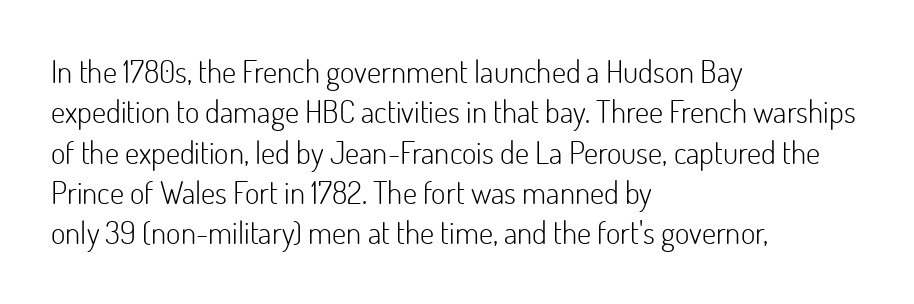
Typeset ragged right — the left edge is the straight one. The vertical gap from one line to the next is medium. The lettering holds an erect, upright posture throughout. No feet cap the strokes, marking this as sans-serif type. You could not count columns in this text — the font is proportionally spaced. There is no visible air inserted between adjacent glyphs.
